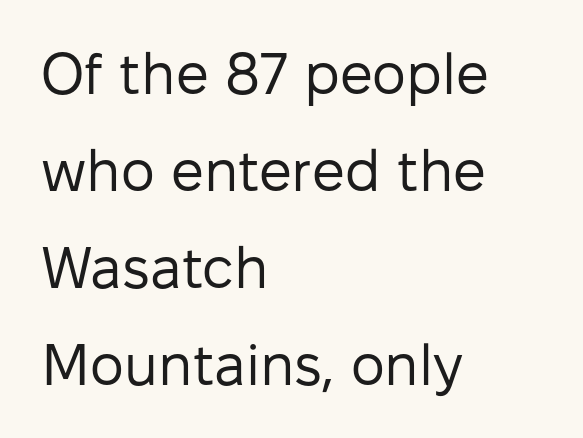
The image shows 58 px regular-weight sans-serif type, upright; set left-aligned, normal line spacing (1.67x), normal letter spacing, not underlined; low stroke contrast and a medium x-height.
